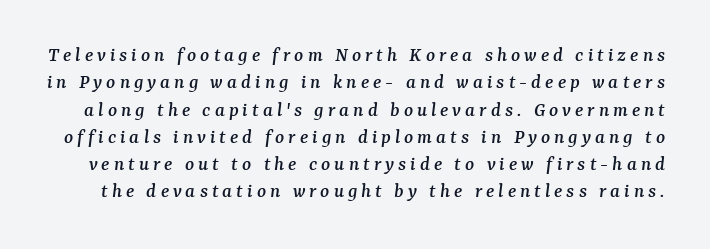
The passage shown leans; its letterforms are oblique. Just letters on the line, the space beneath them empty. What's the leading like? Ordinary, nothing unusual.
